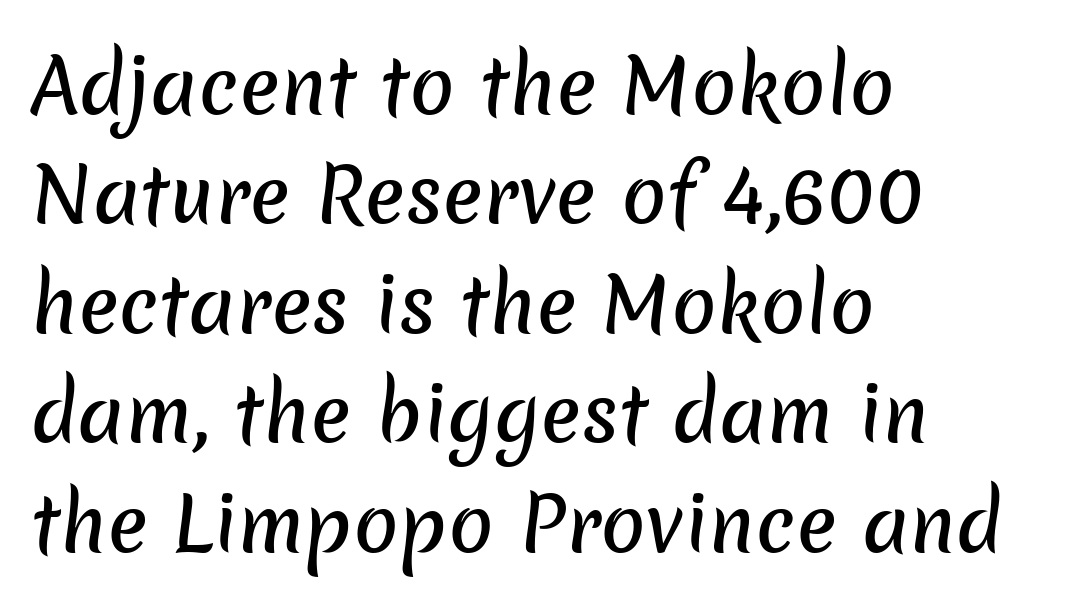
The image shows 75 px sans-serif type; set left-aligned, normal line spacing (1.46x), normal letter spacing, not underlined; low stroke contrast and a medium x-height.
